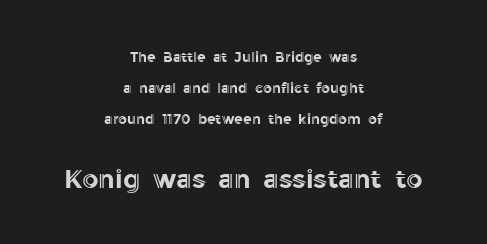
Q: Is the text italic (slanted)? A: No, it is upright.
Q: Is the text underlined? A: No.
Q: How is the paragraph aligned? A: Centered.
Q: Is the spacing between letters normal or unusually wide? A: Normal.
Q: Is the spacing between lines tight, normal or loose? A: Loose.
Q: Which block of text is set in a larger size, the first (top) or the second (bottom)? A: The second (bottom) one.
